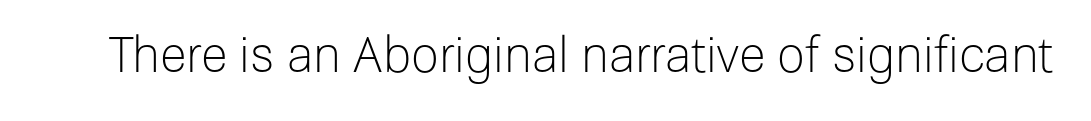
The image shows 49 px light sans-serif type, upright; set normal letter spacing, not underlined; low stroke contrast and a medium x-height.
